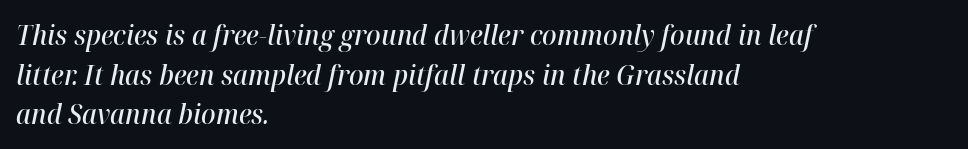
{"italic": "yes", "lean": "right", "slant_degrees": 12, "bold": "semi", "underline": "no", "align": "left", "line_spacing": "normal", "line_spacing_ratio": 1.47, "letter_spacing": "normal", "letter_spacing_em": 0.0, "glyph_px": 27}
